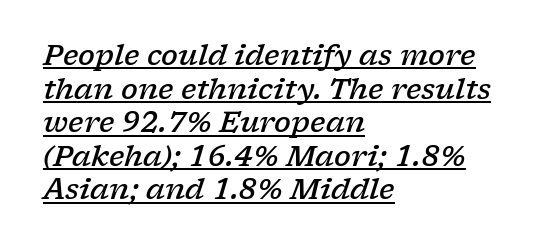
The image shows 28 px semibold, wide serif type, italic (leaning right); set left-aligned, line spacing 1.2x, normal letter spacing, underlined; low stroke contrast and a medium x-height.
